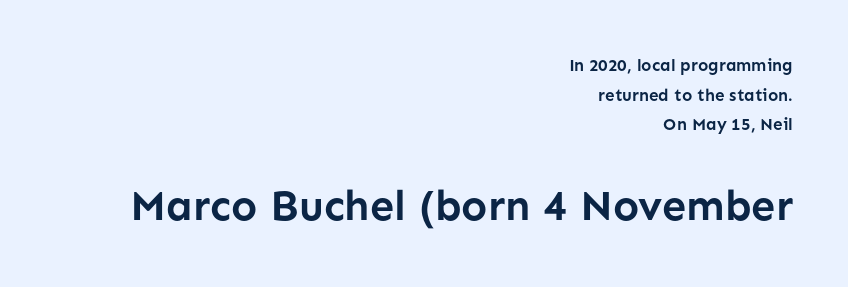
The image shows 43 px semibold sans-serif type, upright; set right-aligned, line spacing 1.75x, normal letter spacing, not underlined; the second (bottom) block is 2.53x larger; low stroke contrast and a medium x-height.
